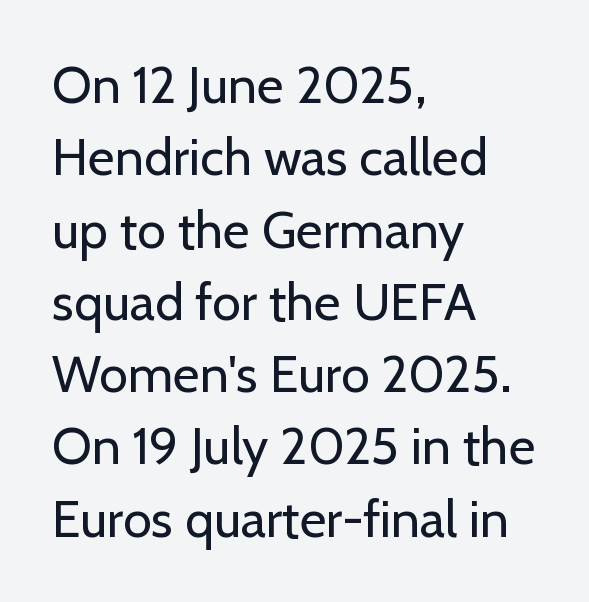
Q: Is the text bold? A: No.
Q: Is the text italic (slanted)? A: No, it is upright.
Q: Is the typeface a serif or a sans-serif typeface? A: Sans-serif.
Q: Is the text underlined? A: No.
Q: How is the paragraph aligned? A: Left-aligned.
Q: Is the spacing between letters normal or unusually wide? A: Normal.
Q: Is the spacing between lines tight, normal or loose? A: Normal.
Q: Width (condensed, normal, or wide)? A: Normal.
Q: Stroke contrast? A: Low.
Q: x-height? A: Medium.
Q: Monospaced? A: No.
